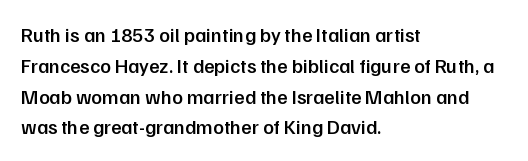
Q: Is the text bold? A: Semi-bold.
Q: Is the text italic (slanted)? A: No, it is upright.
Q: Is the text underlined? A: No.
Q: How is the paragraph aligned? A: Left-aligned.
Q: Is the spacing between letters normal or unusually wide? A: Normal.
Q: Is the spacing between lines tight, normal or loose? A: Normal.
